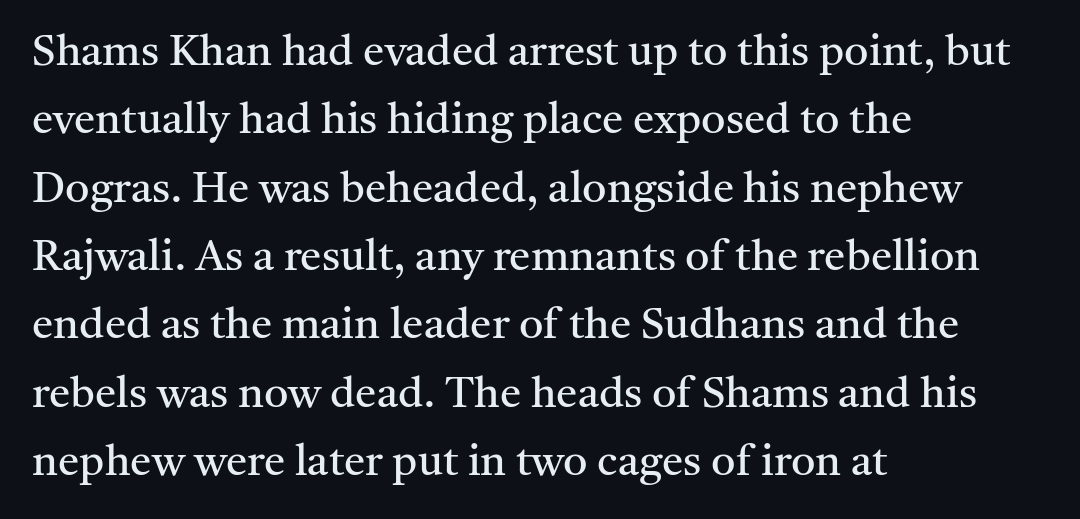
Q: Is the text bold? A: No.
Q: Is the text italic (slanted)? A: No, it is upright.
Q: Is the typeface a serif or a sans-serif typeface? A: Serif.
Q: Is the text underlined? A: No.
Q: How is the paragraph aligned? A: Left-aligned.
Q: Is the spacing between letters normal or unusually wide? A: Normal.
Q: Is the spacing between lines tight, normal or loose? A: Normal.
Q: Width (condensed, normal, or wide)? A: Normal.
Q: Stroke contrast? A: Medium.
Q: x-height? A: Medium.
Q: Monospaced? A: No.
